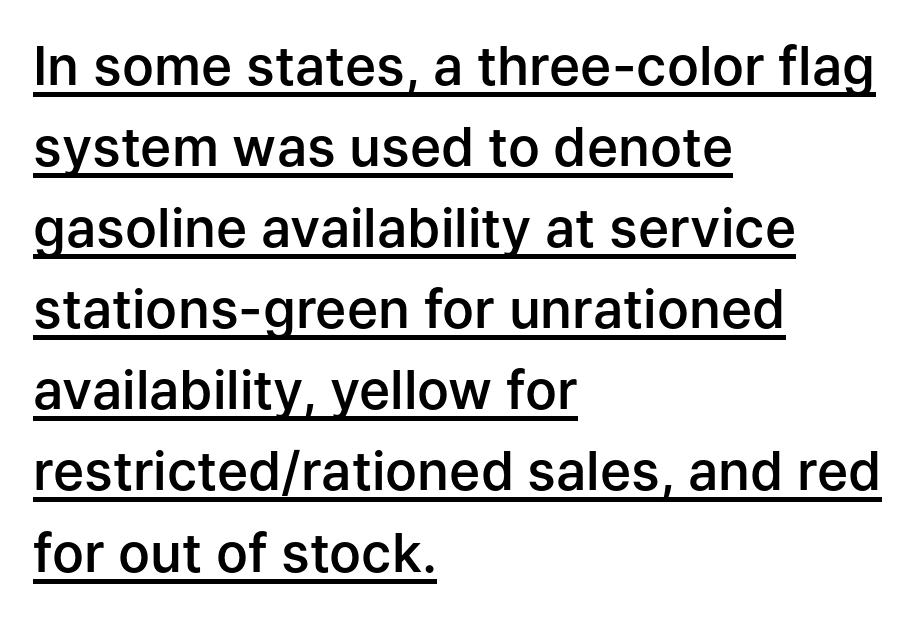
Q: Is the text bold? A: Semi-bold.
Q: Is the text italic (slanted)? A: No, it is upright.
Q: Is the typeface a serif or a sans-serif typeface? A: Sans-serif.
Q: Is the text underlined? A: Yes.
Q: How is the paragraph aligned? A: Left-aligned.
Q: Is the spacing between letters normal or unusually wide? A: Normal.
Q: Is the spacing between lines tight, normal or loose? A: Normal.
Q: Width (condensed, normal, or wide)? A: Normal.
Q: Stroke contrast? A: Low.
Q: x-height? A: Medium.
Q: Monospaced? A: No.
